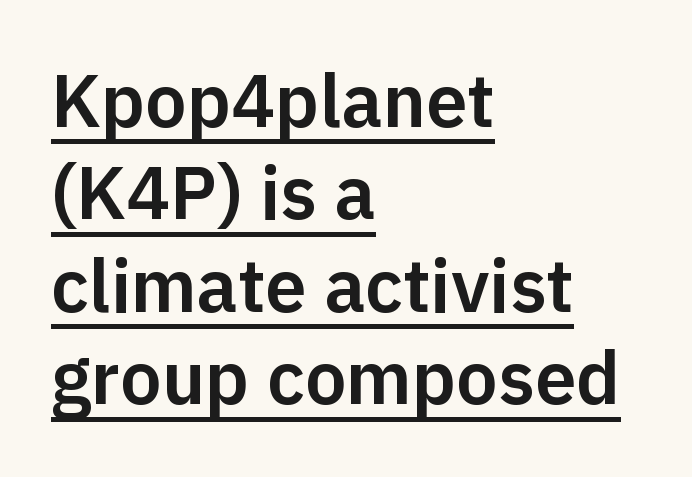
Q: Is the text italic (slanted)? A: No, it is upright.
Q: Is the typeface a serif or a sans-serif typeface? A: Sans-serif.
Q: Is the text underlined? A: Yes.
Q: How is the paragraph aligned? A: Left-aligned.
Q: Is the spacing between letters normal or unusually wide? A: Normal.
Q: Is the spacing between lines tight, normal or loose? A: Normal.
Q: Width (condensed, normal, or wide)? A: Normal.
Q: Stroke contrast? A: Low.
Q: x-height? A: Medium.
Q: Monospaced? A: No.
